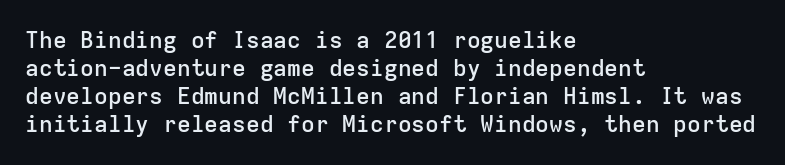
Alignment: flush left. Short note: letters normally spaced. The space directly below the letters is spotless. It's the straight-up-and-down kind of type. Stroke thickness is moderately raised; the sample reads as semibold.
